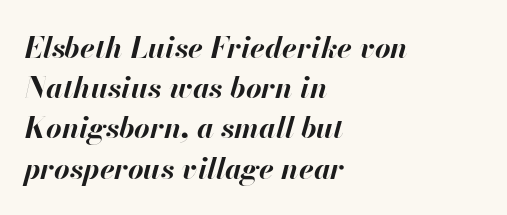
Q: Is the text bold? A: Yes.
Q: Is the text italic (slanted)? A: Yes, it leans right by about 13 degrees.
Q: Is the text underlined? A: No.
Q: How is the paragraph aligned? A: Left-aligned.
Q: Is the spacing between letters normal or unusually wide? A: Normal.
Q: Is the spacing between lines tight, normal or loose? A: Normal.
Q: Width (condensed, normal, or wide)? A: Normal.
Q: Stroke contrast? A: High.
Q: x-height? A: Small.
Q: Monospaced? A: No.
